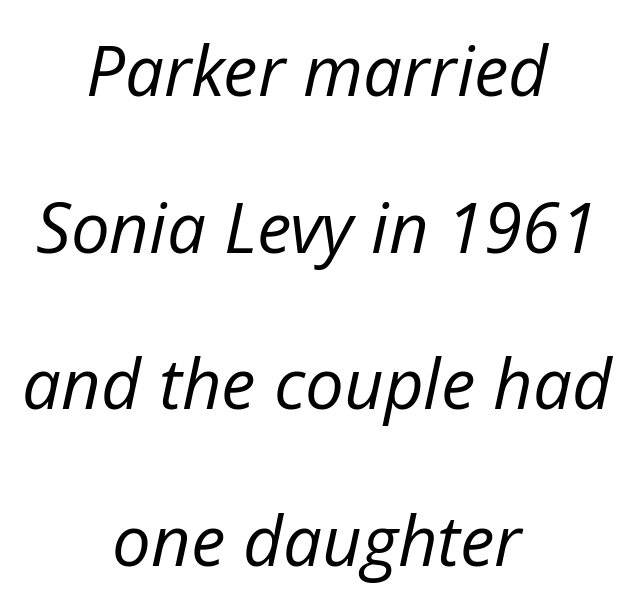
Q: Is the text bold? A: No.
Q: Is the text italic (slanted)? A: Yes, it leans right by about 12 degrees.
Q: Is the text underlined? A: No.
Q: How is the paragraph aligned? A: Centered.
Q: Is the spacing between letters normal or unusually wide? A: Normal.
Q: Is the spacing between lines tight, normal or loose? A: Loose.
Q: Width (condensed, normal, or wide)? A: Normal.
Q: Stroke contrast? A: Low.
Q: x-height? A: Medium.
Q: Monospaced? A: No.
